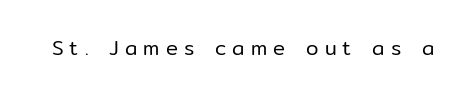
Q: Is the text bold? A: No.
Q: Is the text italic (slanted)? A: No, it is upright.
Q: Is the text underlined? A: No.
Q: Is the spacing between letters normal or unusually wide? A: Unusually wide.
